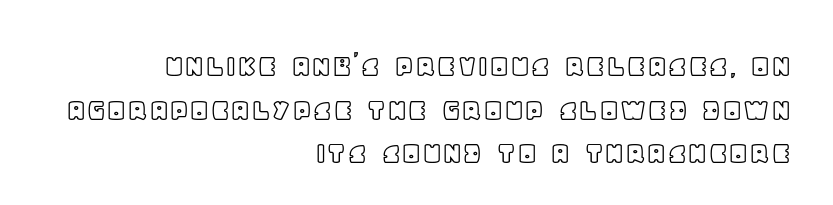
Q: Is the text italic (slanted)? A: No, it is upright.
Q: Is the text underlined? A: No.
Q: How is the paragraph aligned? A: Right-aligned.
Q: Is the spacing between letters normal or unusually wide? A: Normal.
Q: Is the spacing between lines tight, normal or loose? A: Normal.
Q: Width (condensed, normal, or wide)? A: Normal.
Q: x-height? A: Large.
Q: Monospaced? A: No.
